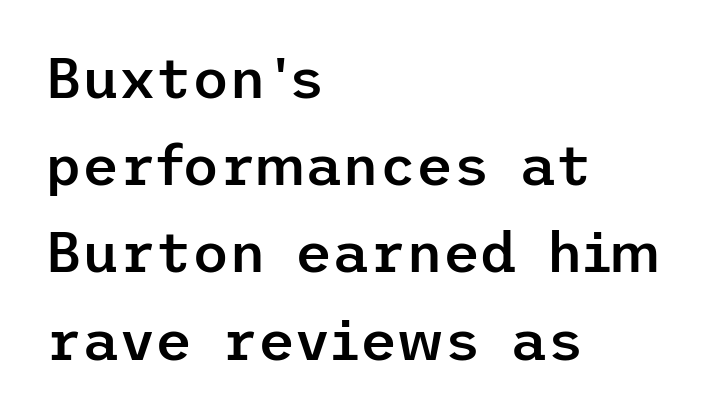
The image shows 57 px semibold sans-serif type, upright; set left-aligned, normal line spacing (1.53x), normal letter spacing, not underlined; low stroke contrast and a medium x-height.
